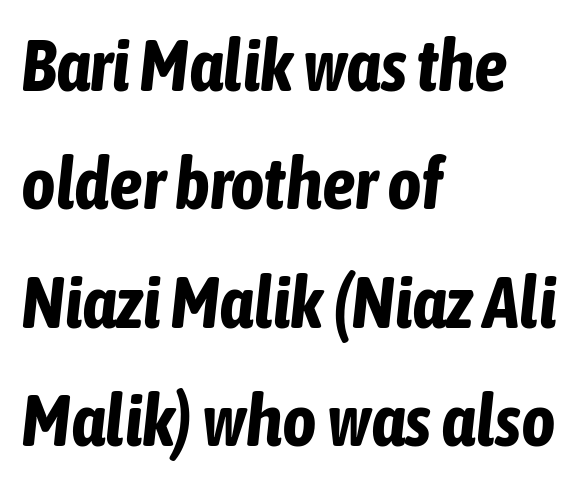
You'd pick this weight for a headline — it's a proper bold. A typesetter would call this proportional, since set widths differ per character. The specimen omits any rule beneath the text block's lines. Each word holds together tightly as a unit, with standard inter-letter gaps. The compositor pushed each line to the left boundary. Every character sits at an angle, as italics do.
